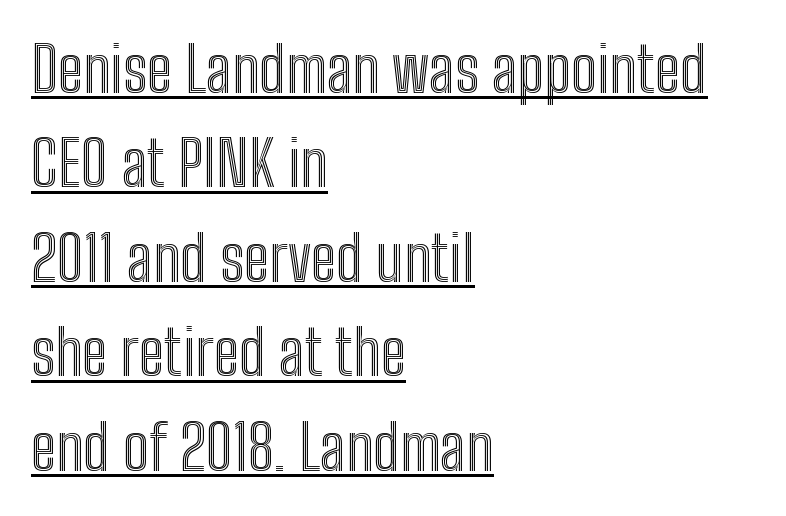
A typesetter would call this proportional, since set widths differ per character. The passage is arranged the way most books set body copy — flush left. The passage shown stacks its lines at a standard gap. Unlike italic type, these characters show no tilt at all.
